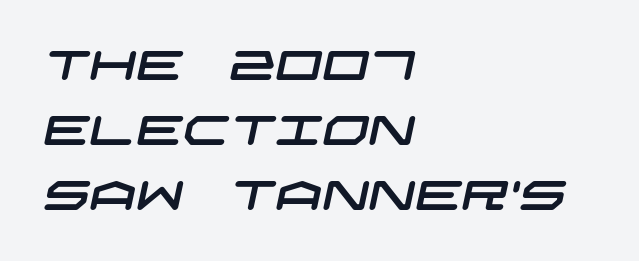
Q: Is the typeface a serif or a sans-serif typeface? A: Sans-serif.
Q: Is the text underlined? A: No.
Q: How is the paragraph aligned? A: Left-aligned.
Q: Is the spacing between letters normal or unusually wide? A: Normal.
Q: Is the spacing between lines tight, normal or loose? A: Normal.
Q: Width (condensed, normal, or wide)? A: Wide.
Q: Stroke contrast? A: Low.
Q: x-height? A: Large.
